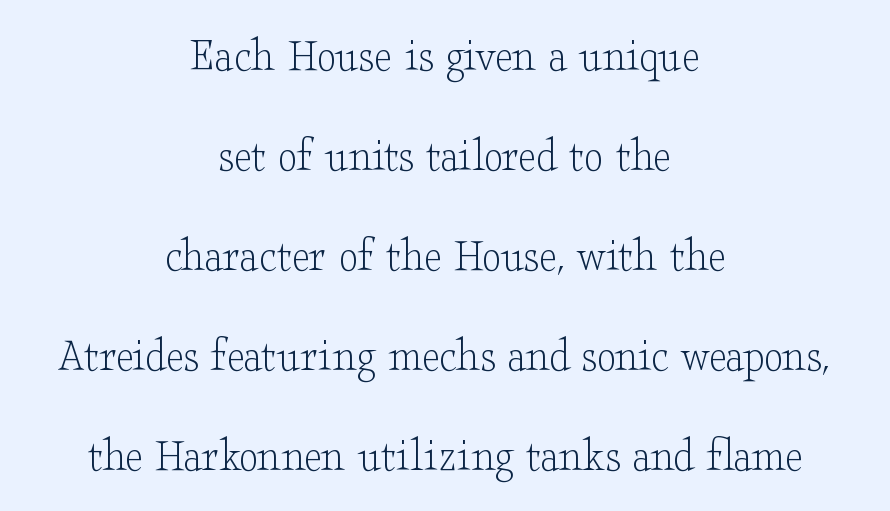
{"serif": "yes", "italic": "no", "bold": "no", "weight": "light", "width": "wide", "stroke_contrast": "low", "x_height": "small", "monospaced": "no", "underline": "no", "align": "center", "line_spacing": "loose", "line_spacing_ratio": 2.04, "letter_spacing": "normal", "letter_spacing_em": 0.0, "glyph_px": 49}
